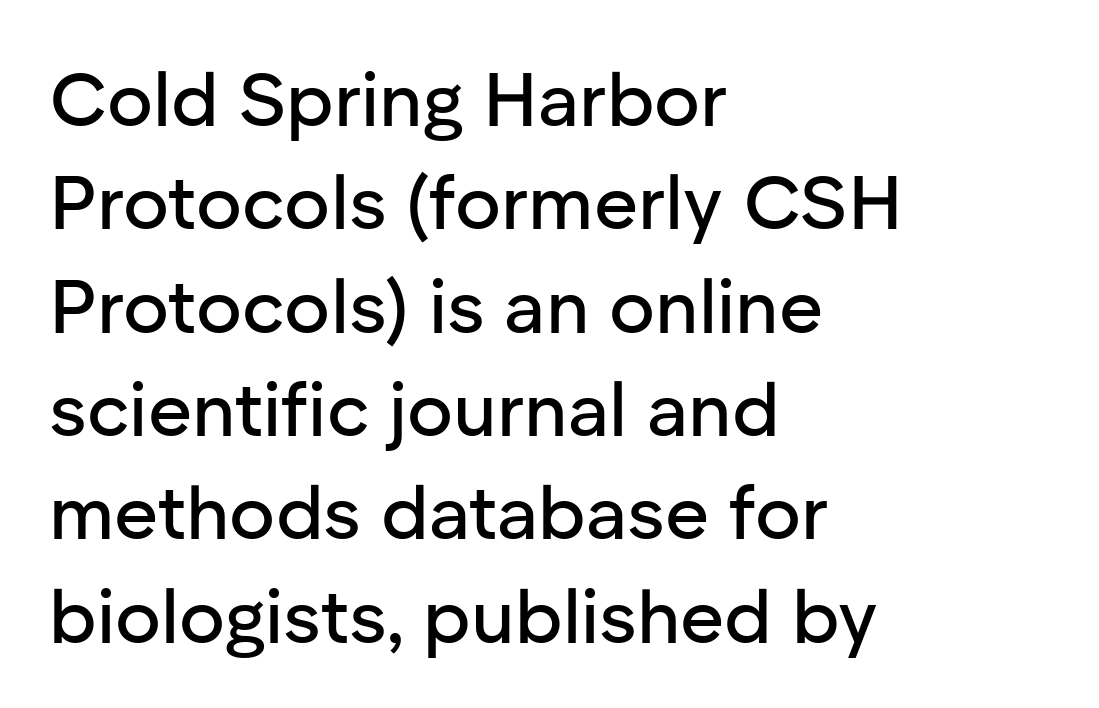
The image shows 76 px sans-serif type, upright; set left-aligned, normal line spacing (1.36x), normal letter spacing, not underlined; low stroke contrast and a medium x-height.
